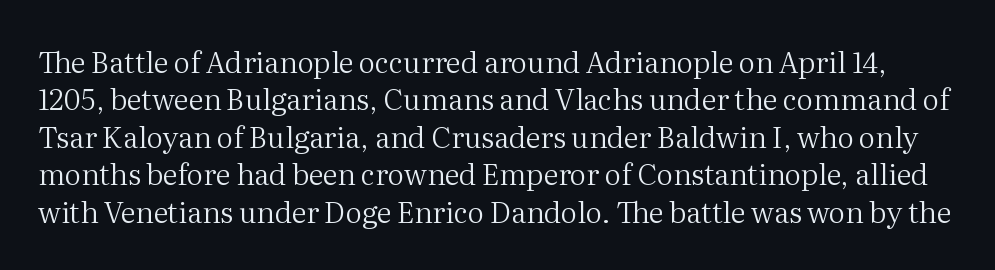
{"serif": "yes", "italic": "no", "bold": "no", "weight": "regular", "width": "normal", "stroke_contrast": "medium", "x_height": "medium", "monospaced": "no", "underline": "no", "line_spacing": "normal", "line_spacing_ratio": 1.29, "letter_spacing": "normal", "letter_spacing_em": 0.0, "glyph_px": 29}
